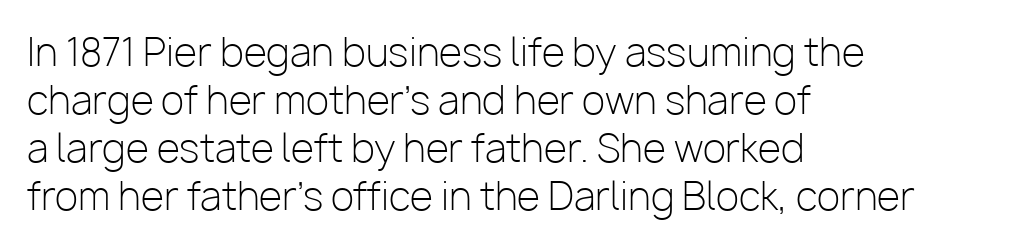
{"serif": "no", "italic": "no", "bold": "no", "weight": "light", "width": "normal", "stroke_contrast": "low", "x_height": "medium", "monospaced": "no", "underline": "no", "align": "left", "line_spacing": "normal", "line_spacing_ratio": 1.26, "letter_spacing": "normal", "letter_spacing_em": 0.0, "glyph_px": 38}
